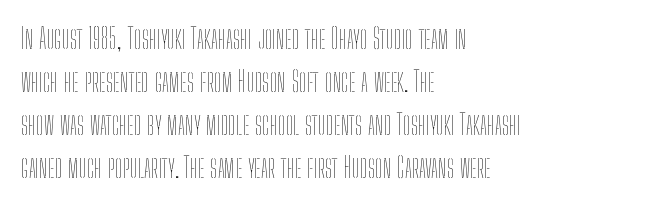
The image shows 28 px thin, condensed type, upright; set left-aligned, normal line spacing (1.53x), normal letter spacing, not underlined; low stroke contrast and a medium x-height.
